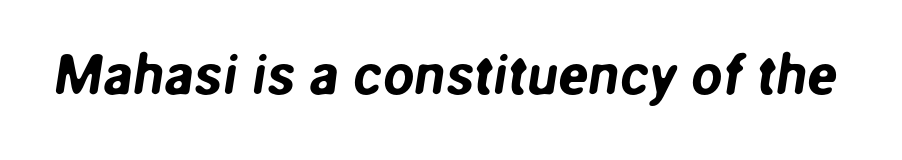
Q: Is the typeface a serif or a sans-serif typeface? A: Sans-serif.
Q: Is the text underlined? A: No.
Q: Is the spacing between letters normal or unusually wide? A: Normal.
Q: Width (condensed, normal, or wide)? A: Normal.
Q: Stroke contrast? A: Low.
Q: x-height? A: Medium.
Q: Monospaced? A: No.
